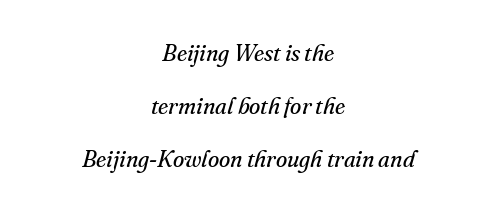
Q: Is the text bold? A: No.
Q: Is the text italic (slanted)? A: Yes, it leans right by about 16 degrees.
Q: Is the text underlined? A: No.
Q: How is the paragraph aligned? A: Centered.
Q: Is the spacing between letters normal or unusually wide? A: Normal.
Q: Is the spacing between lines tight, normal or loose? A: Loose.
